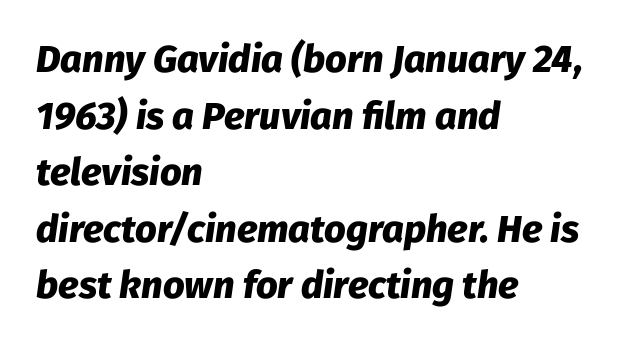
{"italic": "yes", "lean": "right", "slant_degrees": 8, "bold": "yes", "weight": "heavy", "width": "normal", "stroke_contrast": "low", "x_height": "medium", "monospaced": "no", "underline": "no", "align": "left", "line_spacing": "normal", "line_spacing_ratio": 1.49, "letter_spacing": "normal", "letter_spacing_em": 0.0, "glyph_px": 38}
